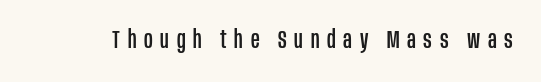
{"italic": "no", "underline": "no", "letter_spacing": "wide", "letter_spacing_em": 0.32, "glyph_px": 24}
